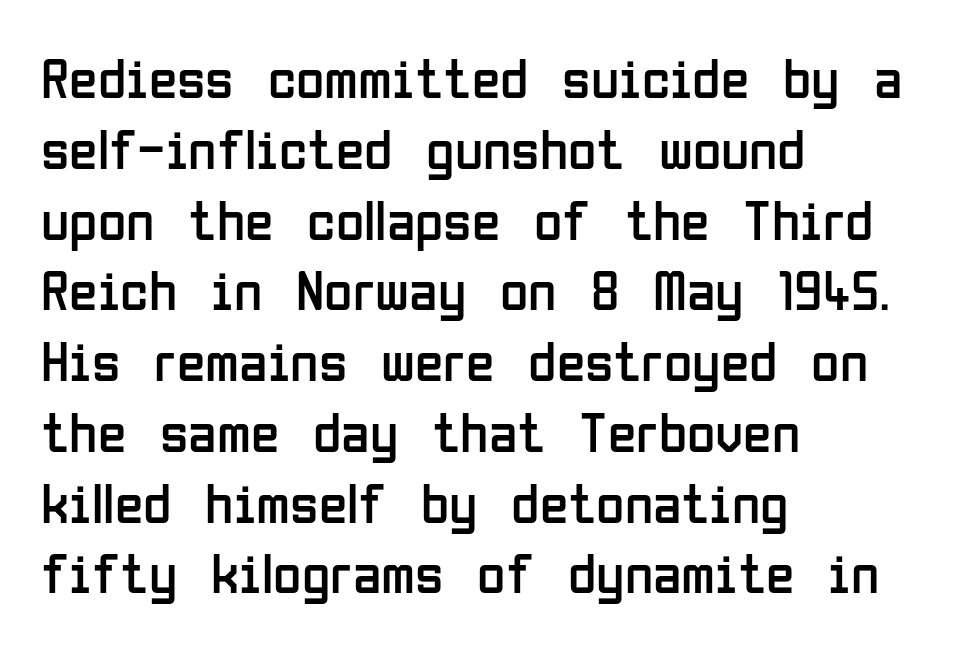
Where is the straight margin? On the left. Glance below the letters and you will spot only blank space. Is this a heavy cut? Hardly; it is regular or lighter. You can tell it's not italic because the verticals are truly vertical. Honestly, the letter spacing is just normal — you wouldn't notice it.
